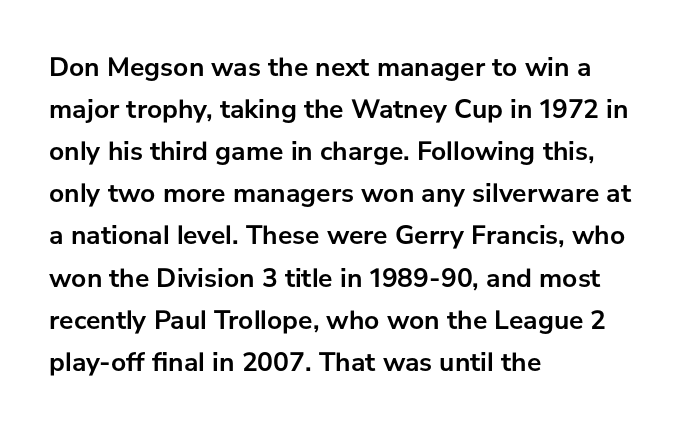
Q: Is the text bold? A: Yes.
Q: Is the text italic (slanted)? A: No, it is upright.
Q: Is the text underlined? A: No.
Q: How is the paragraph aligned? A: Left-aligned.
Q: Is the spacing between letters normal or unusually wide? A: Normal.
Q: Is the spacing between lines tight, normal or loose? A: Normal.
